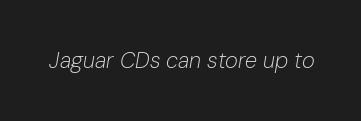
Descenders hang freely into open space. The axis of the letterforms is tilted away from vertical. Observe the ordinary spacing: letters are neighbours, not strangers. These glyphs show unthickened strokes, regular width or finer.
